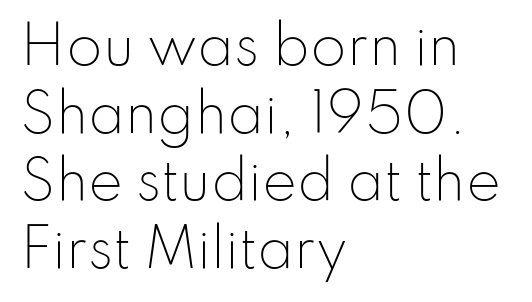
Do the characters align in a grid? No, the font is proportional. Does the leading feel generous? No, just average. Every stem runs plumb, perpendicular to the baseline. The letterforms sit at book weight or below. Is the block centered? No — it sits flush against the left margin. The horizontal fit of the characters is conventional and even.
